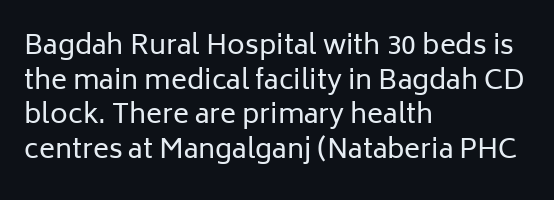
The block of text has a typical density, with ordinary space between rows. Which margin do the lines hug? The left one — the right edge is uneven. The space directly below the letters is spotless. This is the regular roman posture of the typeface. Does extra space separate the letters? No, they use regular spacing.
